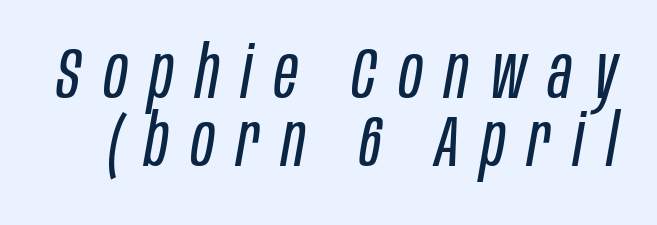
The image shows 72 px regular-weight, condensed type, italic (leaning right); set tight line spacing (0.95x), unusually wide letter spacing (+0.31 em), not underlined; low stroke contrast and a large x-height.
